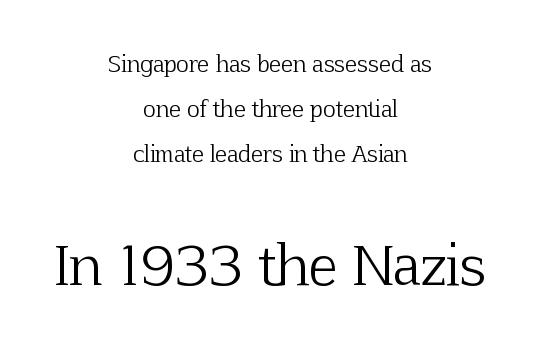
{"serif": "yes", "italic": "no", "bold": "no", "weight": "light", "width": "normal", "stroke_contrast": "low", "x_height": "medium", "monospaced": "no", "underline": "no", "align": "center", "line_spacing": "loose", "line_spacing_ratio": 2.05, "letter_spacing": "normal", "letter_spacing_em": 0.0, "larger_block": "second", "size_ratio": 2.45, "glyph_px": 54}
